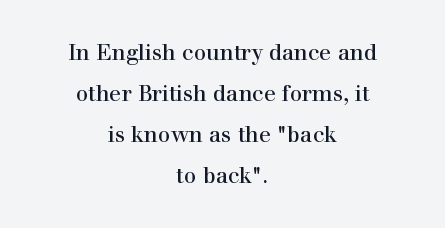
Q: Is the text italic (slanted)? A: No, it is upright.
Q: Is the text underlined? A: No.
Q: How is the paragraph aligned? A: Centered.
Q: Is the spacing between letters normal or unusually wide? A: Normal.
